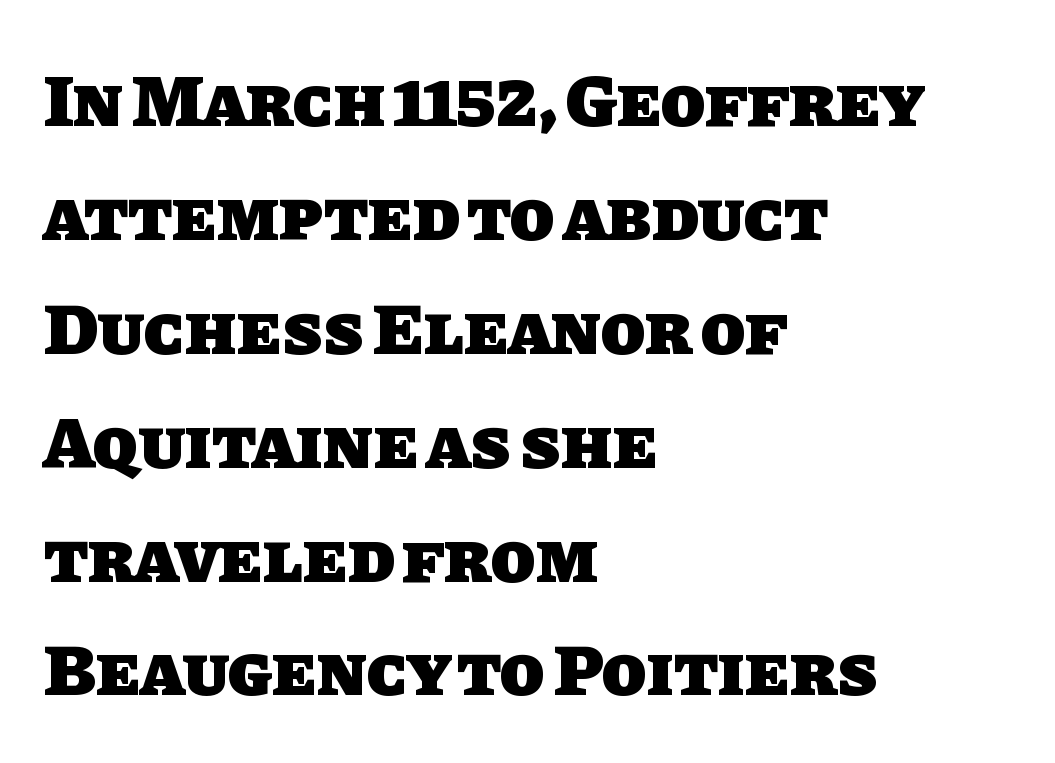
Q: Is the text bold? A: Yes.
Q: Is the typeface a serif or a sans-serif typeface? A: Sans-serif.
Q: Is the text underlined? A: No.
Q: How is the paragraph aligned? A: Left-aligned.
Q: Is the spacing between letters normal or unusually wide? A: Normal.
Q: Is the spacing between lines tight, normal or loose? A: Normal.
Q: Width (condensed, normal, or wide)? A: Normal.
Q: Stroke contrast? A: Low.
Q: x-height? A: Large.
Q: Monospaced? A: No.
